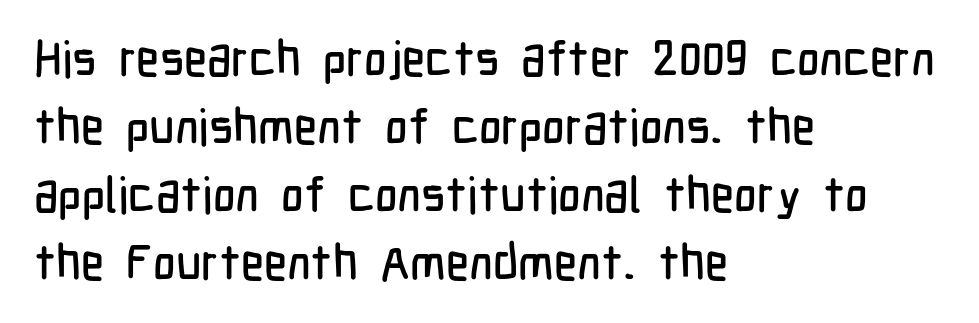
Q: Is the text italic (slanted)? A: No, it is upright.
Q: Is the typeface a serif or a sans-serif typeface? A: Sans-serif.
Q: Is the text underlined? A: No.
Q: How is the paragraph aligned? A: Left-aligned.
Q: Is the spacing between letters normal or unusually wide? A: Normal.
Q: Is the spacing between lines tight, normal or loose? A: Normal.
Q: Width (condensed, normal, or wide)? A: Condensed.
Q: Stroke contrast? A: Low.
Q: x-height? A: Medium.
Q: Monospaced? A: No.
